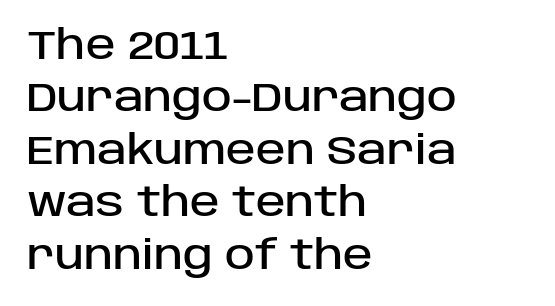
The image shows 40 px sans-serif type, upright; set left-aligned, normal line spacing (1.31x), normal letter spacing, not underlined; low stroke contrast and a large x-height.
